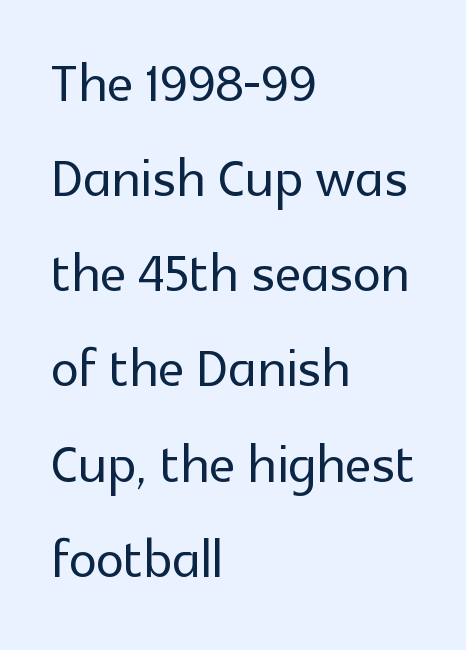
Q: Is the text italic (slanted)? A: No, it is upright.
Q: Is the typeface a serif or a sans-serif typeface? A: Sans-serif.
Q: Is the text underlined? A: No.
Q: How is the paragraph aligned? A: Left-aligned.
Q: Is the spacing between letters normal or unusually wide? A: Normal.
Q: Is the spacing between lines tight, normal or loose? A: Normal.
Q: Width (condensed, normal, or wide)? A: Normal.
Q: x-height? A: Medium.
Q: Monospaced? A: No.
